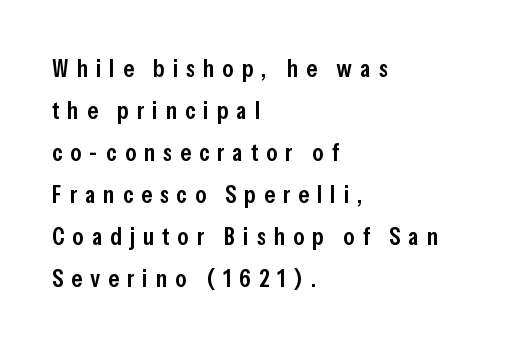
The image shows 25 px text type, upright; set left-aligned, normal line spacing (1.68x), unusually wide letter spacing (+0.32 em), not underlined.
